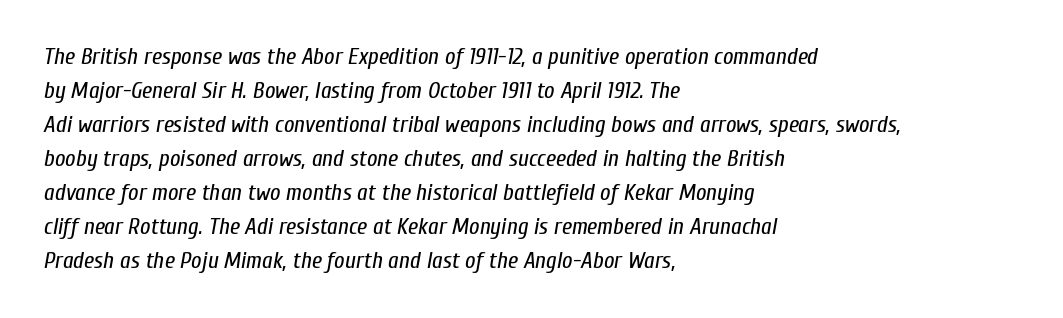
Descender tails drop into unmarked territory. Compared with a centered layout, this one pins lines to the left instead. The glyphs look as if they've been sheared to an angle. Horizontal bands of white between lines are of average thickness.
